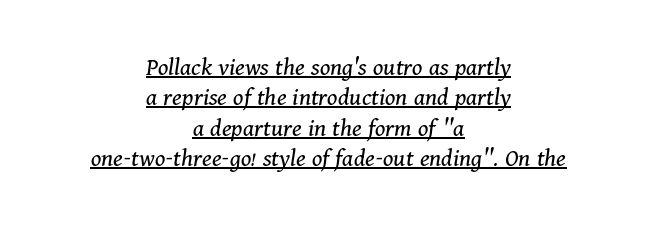
Q: Is the text bold? A: No.
Q: Is the text italic (slanted)? A: Yes, it leans right by about 11 degrees.
Q: Is the text underlined? A: Yes.
Q: How is the paragraph aligned? A: Centered.
Q: Is the spacing between letters normal or unusually wide? A: Normal.
